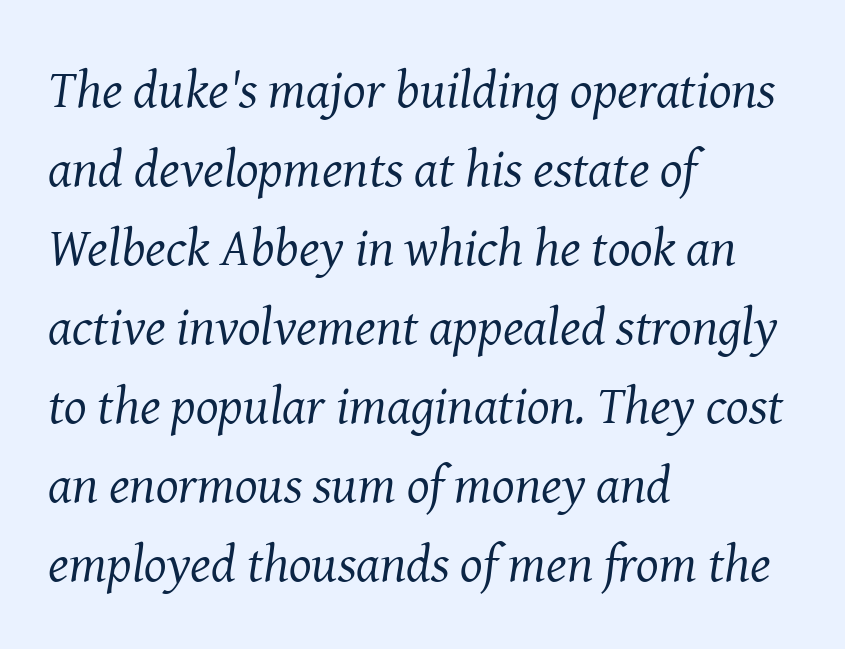
Every character sits at an angle, as italics do. How would I describe the line gaps? Plain and ordinary. The text was rendered using a seriffed face with decorative stroke endings. Is this a fixed-width face? No — the glyphs have proportional, varying widths. In terms of letterspacing, this is plain default setting.
